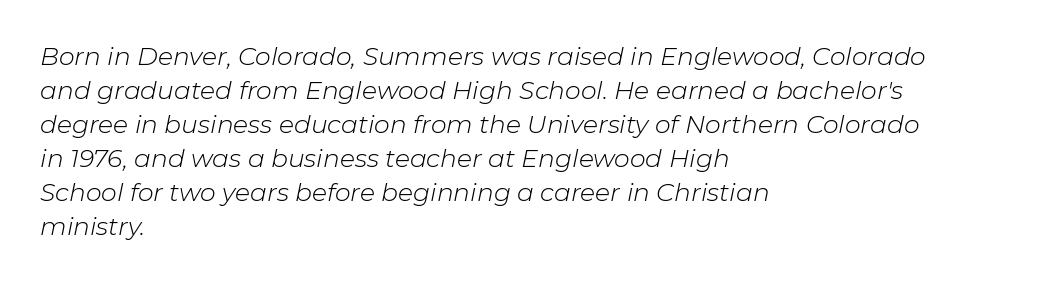
Q: Is the text bold? A: No.
Q: Is the text italic (slanted)? A: Yes, it leans right by about 11 degrees.
Q: Is the text underlined? A: No.
Q: How is the paragraph aligned? A: Left-aligned.
Q: Is the spacing between letters normal or unusually wide? A: Normal.
Q: Is the spacing between lines tight, normal or loose? A: Normal.
